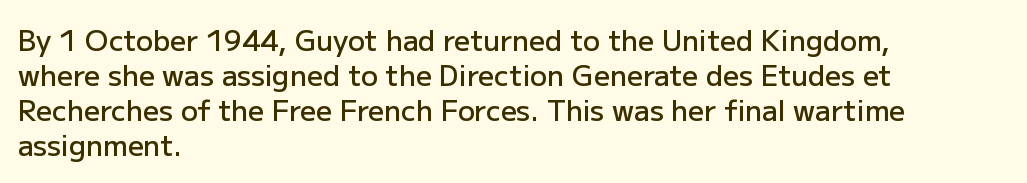
Q: Is the text bold? A: Semi-bold.
Q: Is the text italic (slanted)? A: No, it is upright.
Q: Is the typeface a serif or a sans-serif typeface? A: Sans-serif.
Q: Is the text underlined? A: No.
Q: How is the paragraph aligned? A: Left-aligned.
Q: Is the spacing between letters normal or unusually wide? A: Normal.
Q: Is the spacing between lines tight, normal or loose? A: Normal.
Q: Width (condensed, normal, or wide)? A: Normal.
Q: Stroke contrast? A: Low.
Q: x-height? A: Medium.
Q: Monospaced? A: No.
